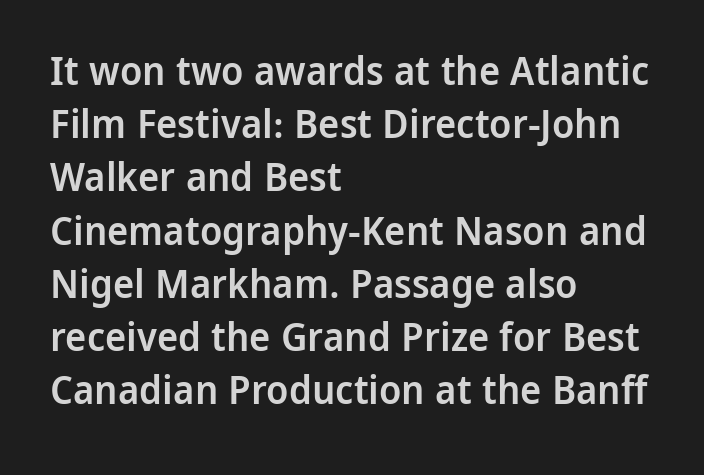
Q: Is the text bold? A: Semi-bold.
Q: Is the text italic (slanted)? A: No, it is upright.
Q: Is the typeface a serif or a sans-serif typeface? A: Sans-serif.
Q: Is the text underlined? A: No.
Q: How is the paragraph aligned? A: Left-aligned.
Q: Is the spacing between letters normal or unusually wide? A: Normal.
Q: Is the spacing between lines tight, normal or loose? A: Normal.
Q: Width (condensed, normal, or wide)? A: Normal.
Q: Stroke contrast? A: Low.
Q: x-height? A: Medium.
Q: Monospaced? A: No.
